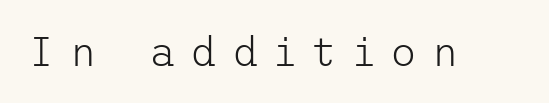
The image shows 41 px light sans-serif type, upright; set unusually wide letter spacing (+0.38 em), not underlined; low stroke contrast and a medium x-height.
